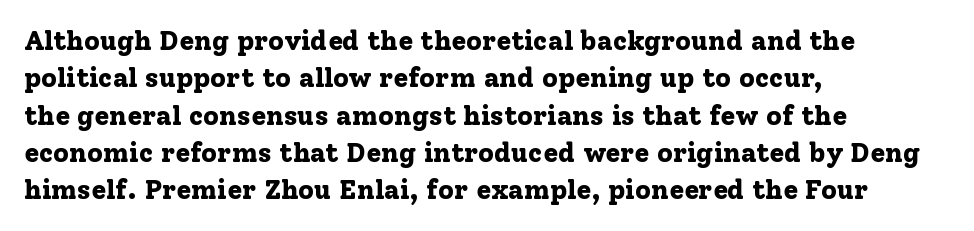
The image shows 27 px bold type, upright; set left-aligned, normal line spacing (1.38x), normal letter spacing, not underlined.
